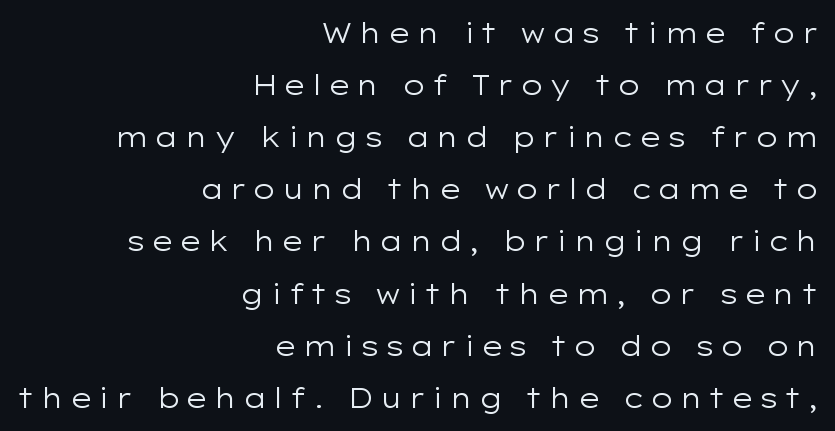
The image shows 27 px text type, upright; set right-aligned, loose line spacing (1.93x), not underlined.
